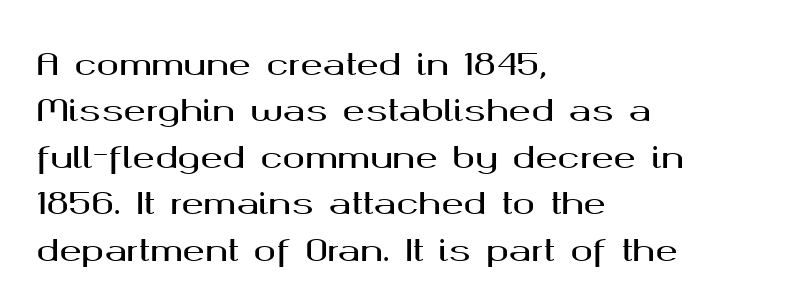
Q: Is the text italic (slanted)? A: No, it is upright.
Q: Is the typeface a serif or a sans-serif typeface? A: Sans-serif.
Q: Is the text underlined? A: No.
Q: How is the paragraph aligned? A: Left-aligned.
Q: Is the spacing between letters normal or unusually wide? A: Normal.
Q: Is the spacing between lines tight, normal or loose? A: Normal.
Q: Width (condensed, normal, or wide)? A: Wide.
Q: Stroke contrast? A: Medium.
Q: x-height? A: Medium.
Q: Monospaced? A: No.
